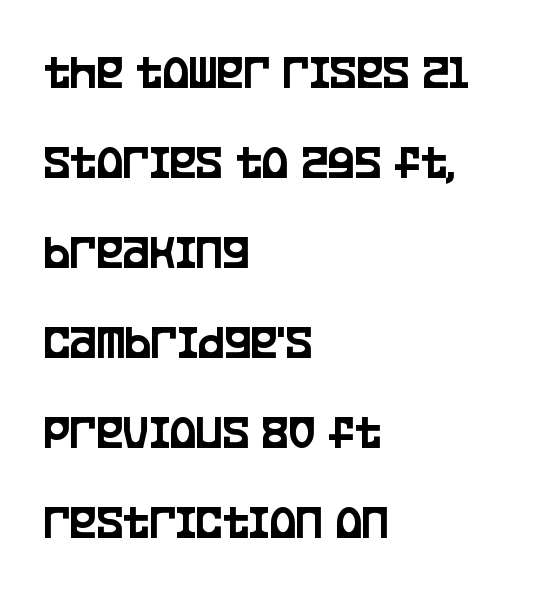
{"serif": "no", "italic": "no", "width": "condensed", "stroke_contrast": "low", "x_height": "large", "monospaced": "no", "underline": "no", "align": "left", "line_spacing_ratio": 1.8, "letter_spacing": "normal", "letter_spacing_em": 0.0, "glyph_px": 50}
